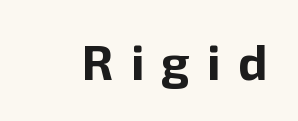
Every character sits straight up, as roman type does. The line texture is sparse and dotted thanks to wide tracking. Character widths vary here, with narrow letters taking less room than wide ones. Descenders hang freely into open space. Is the type bold? Yes — the strokes are clearly thick and heavy. The type family on display is of the sans-serif kind.
